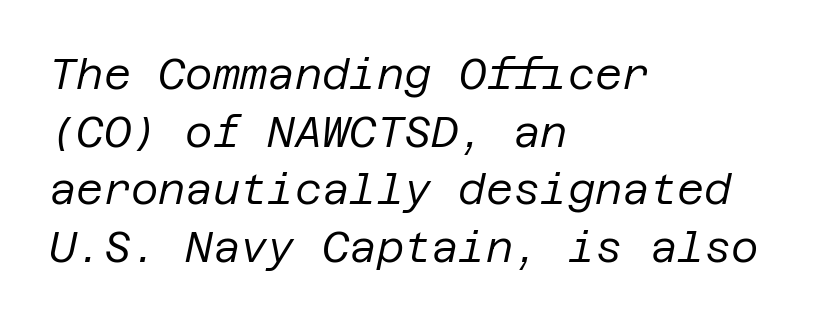
Q: Is the text bold? A: No.
Q: Is the text italic (slanted)? A: Yes, it leans right by about 12 degrees.
Q: Is the text underlined? A: No.
Q: How is the paragraph aligned? A: Left-aligned.
Q: Is the spacing between letters normal or unusually wide? A: Normal.
Q: Is the spacing between lines tight, normal or loose? A: Normal.
Q: Width (condensed, normal, or wide)? A: Normal.
Q: Stroke contrast? A: Low.
Q: x-height? A: Large.
